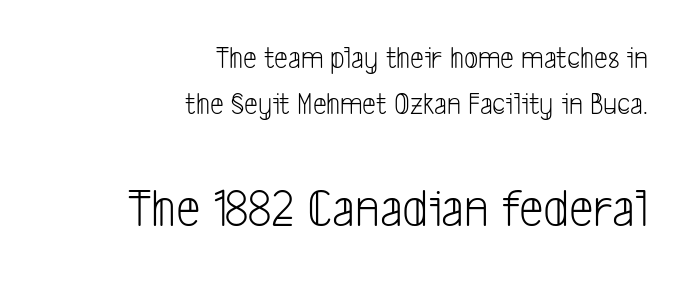
The image shows 55 px light, condensed sans-serif type; set right-aligned, normal line spacing (1.47x), normal letter spacing, not underlined; the second (bottom) block is 1.77x larger; low stroke contrast and a medium x-height.
